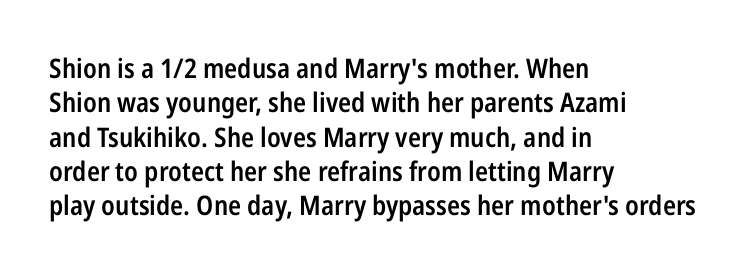
The image shows 27 px text type, upright; set left-aligned, normal line spacing (1.27x), normal letter spacing, not underlined.
